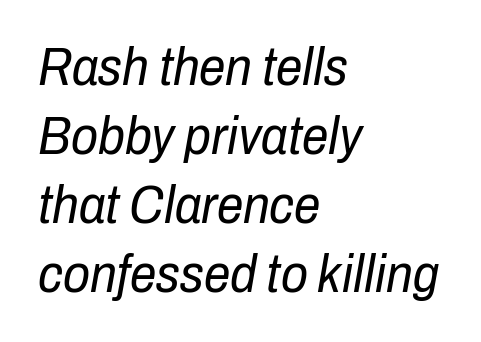
The image shows 53 px regular-weight, condensed type, italic (leaning right); set left-aligned, normal line spacing (1.3x), normal letter spacing, not underlined; low stroke contrast and a medium x-height.
